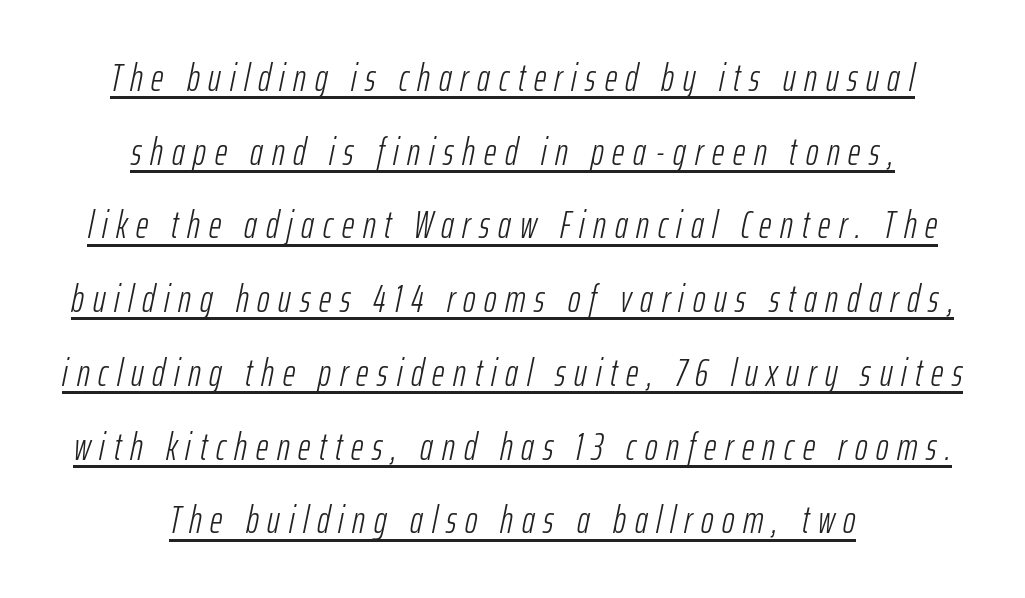
{"italic": "yes", "lean": "right", "slant_degrees": 12, "bold": "no", "weight": "light", "width": "condensed", "stroke_contrast": "low", "x_height": "medium", "monospaced": "no", "underline": "yes", "align": "center", "line_spacing": "loose", "line_spacing_ratio": 1.94, "letter_spacing": "wide", "letter_spacing_em": 0.23, "glyph_px": 38}
